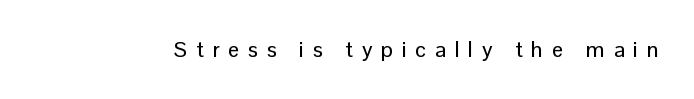
{"italic": "no", "underline": "no", "letter_spacing": "wide", "letter_spacing_em": 0.4, "glyph_px": 22}
